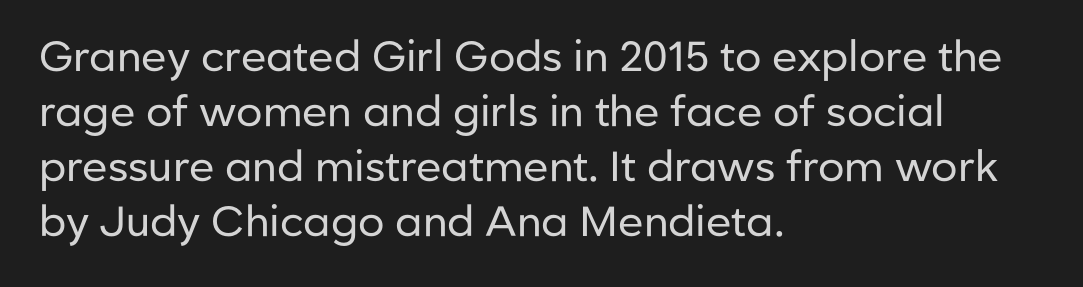
Q: Is the text bold? A: No.
Q: Is the text italic (slanted)? A: No, it is upright.
Q: Is the typeface a serif or a sans-serif typeface? A: Sans-serif.
Q: Is the text underlined? A: No.
Q: How is the paragraph aligned? A: Left-aligned.
Q: Is the spacing between letters normal or unusually wide? A: Normal.
Q: Is the spacing between lines tight, normal or loose? A: Normal.
Q: Width (condensed, normal, or wide)? A: Normal.
Q: Stroke contrast? A: Low.
Q: x-height? A: Medium.
Q: Monospaced? A: No.
